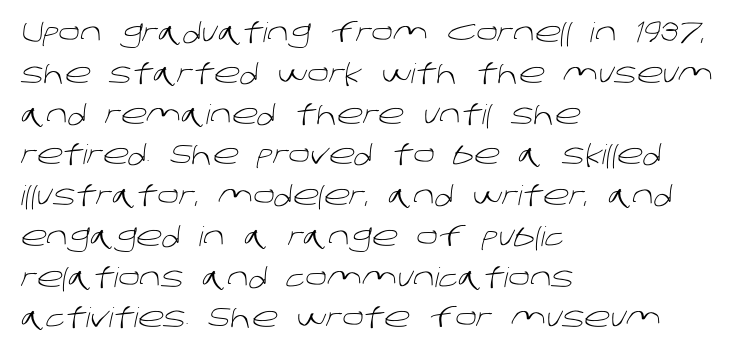
The image shows 27 px text type; set left-aligned, normal line spacing (1.51x), normal letter spacing, not underlined.
